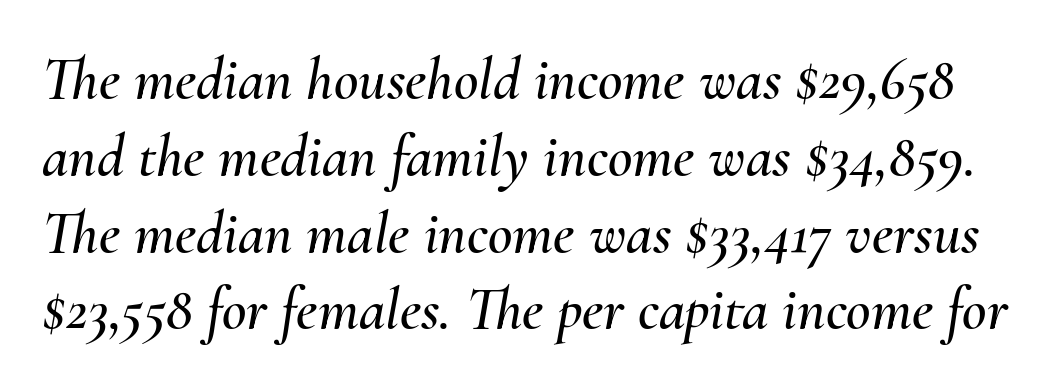
The image shows 60 px text type, italic (leaning right); set normal line spacing (1.28x), normal letter spacing, not underlined; medium stroke contrast and a small x-height.
